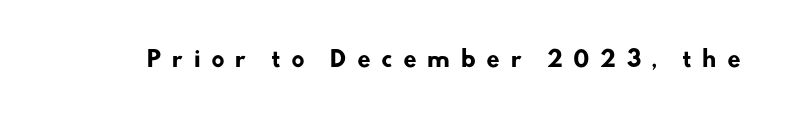
A dark, heavy texture on the line: the type is bold. Any mark beneath the type? The region is blank. This rendering widens character spacing well past its baseline value.
